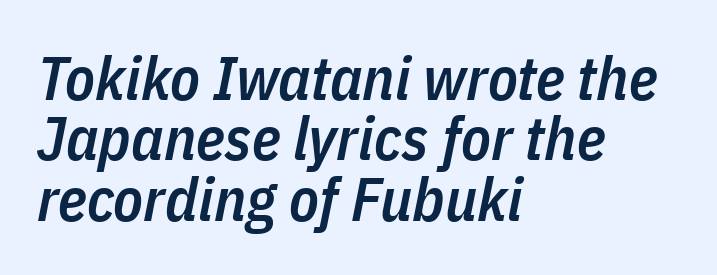
The image shows 61 px semibold, condensed type, italic (leaning right); set left-aligned, tight line spacing (0.99x), normal letter spacing, not underlined; low stroke contrast and a medium x-height.
